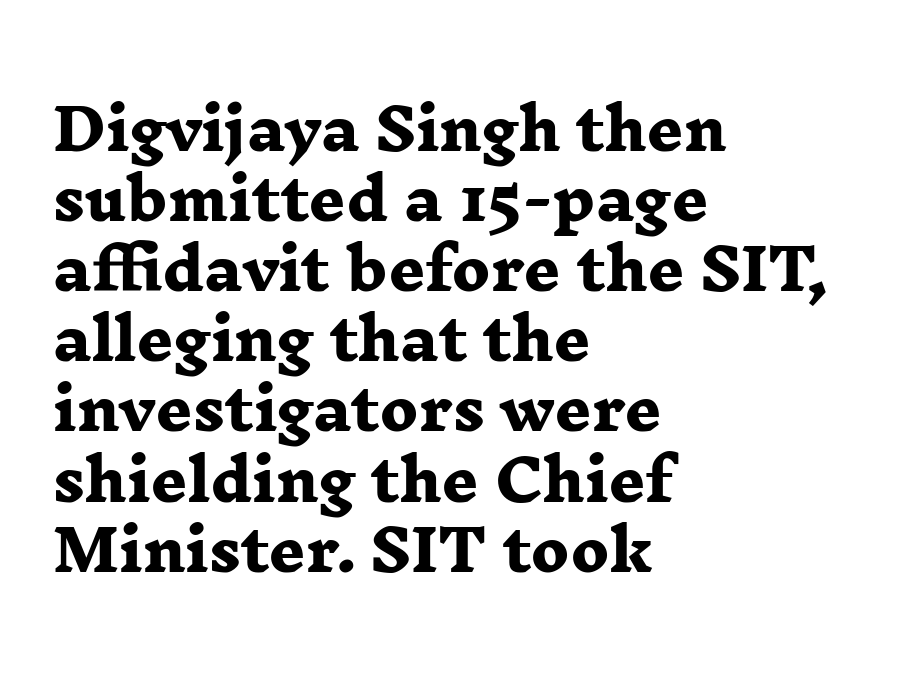
Q: Is the text bold? A: Yes.
Q: Is the typeface a serif or a sans-serif typeface? A: Serif.
Q: Is the text underlined? A: No.
Q: How is the paragraph aligned? A: Left-aligned.
Q: Is the spacing between letters normal or unusually wide? A: Normal.
Q: Width (condensed, normal, or wide)? A: Wide.
Q: Stroke contrast? A: Low.
Q: x-height? A: Medium.
Q: Monospaced? A: No.
